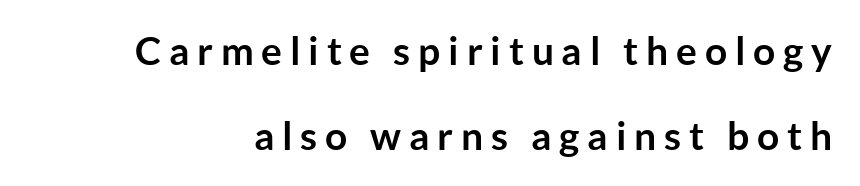
{"serif": "no", "italic": "no", "bold": "yes", "weight": "semibold", "width": "normal", "stroke_contrast": "low", "x_height": "medium", "monospaced": "no", "underline": "no", "line_spacing": "loose", "line_spacing_ratio": 2.17, "letter_spacing": "wide", "letter_spacing_em": 0.2, "glyph_px": 39}
